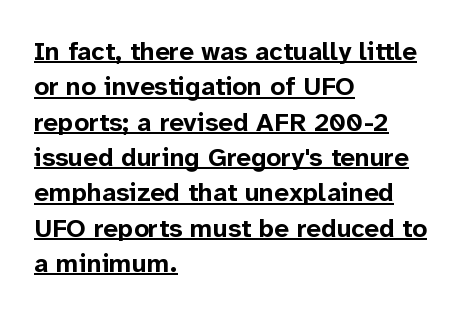
The image shows 26 px bold type, upright; set left-aligned, normal line spacing (1.36x), normal letter spacing, underlined.
